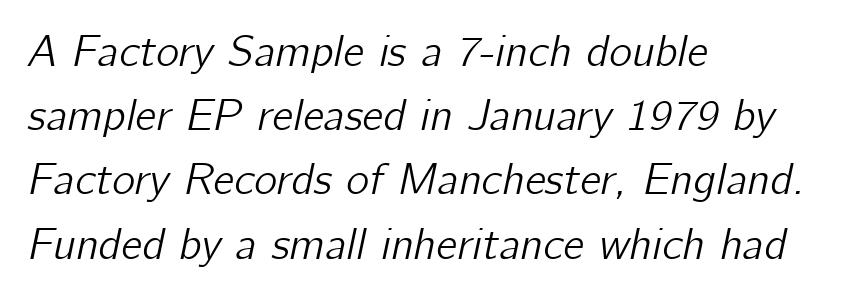
What stands out about the letter spacing? Nothing — it is the standard amount. Underlining? Definitely not there. Each letter keeps its own natural width here, so spacing adapts to shape. This block has exactly the height ordinary leading produces. The typesetter chose a ragged-right arrangement here. Compared with ordinary roman type, these characters are visibly tilted.
